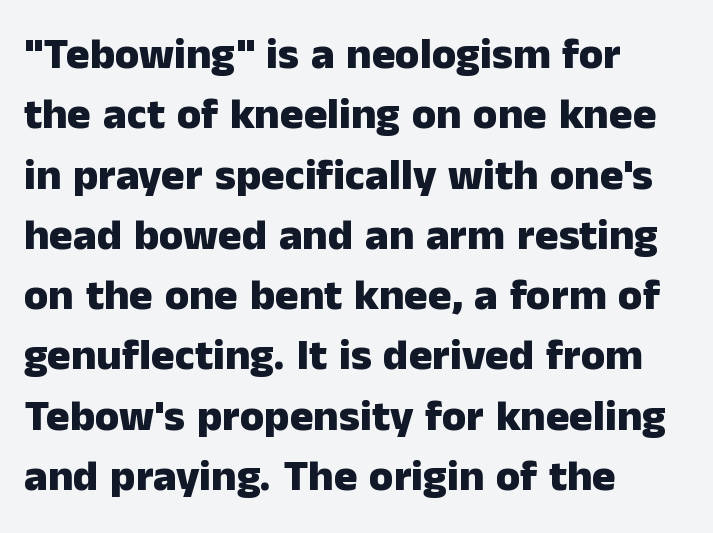
You can tell it's not italic because the verticals are truly vertical. The passage shown stacks its lines at a standard gap. Is this a fixed-width face? No — the glyphs have proportional, varying widths. Weight: bold.
